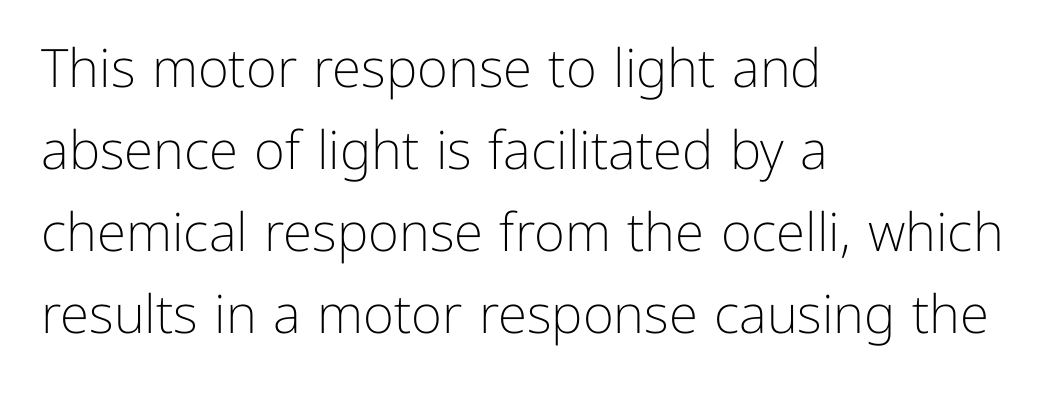
The image shows 53 px light sans-serif type, upright; set left-aligned, normal line spacing (1.55x), normal letter spacing, not underlined; low stroke contrast and a medium x-height.
